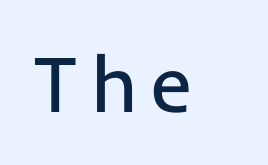
Q: Is the text bold? A: No.
Q: Is the text italic (slanted)? A: No, it is upright.
Q: Is the typeface a serif or a sans-serif typeface? A: Sans-serif.
Q: Is the text underlined? A: No.
Q: Width (condensed, normal, or wide)? A: Normal.
Q: Stroke contrast? A: Low.
Q: x-height? A: Medium.
Q: Monospaced? A: No.
